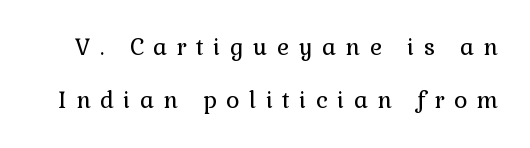
{"italic": "no", "bold": "no", "underline": "no", "line_spacing": "loose", "line_spacing_ratio": 2.31, "letter_spacing": "wide", "letter_spacing_em": 0.41, "glyph_px": 23}
